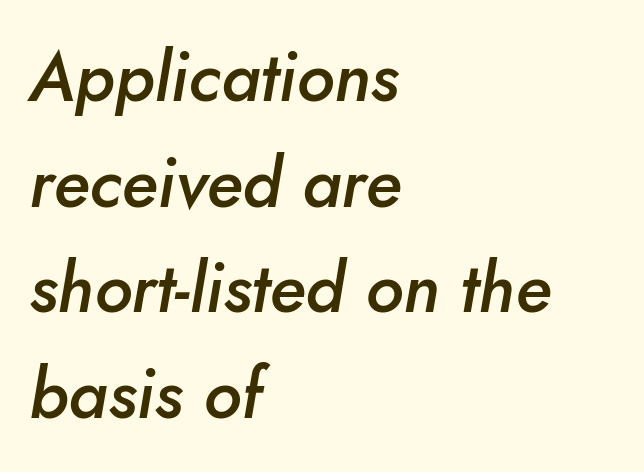
Bare-footed words on every line. The block of text has a typical density, with ordinary space between rows. Compared with ordinary roman type, these characters are visibly tilted. The rendering uses a semibold face; strokes are thickened but not to full bold.
